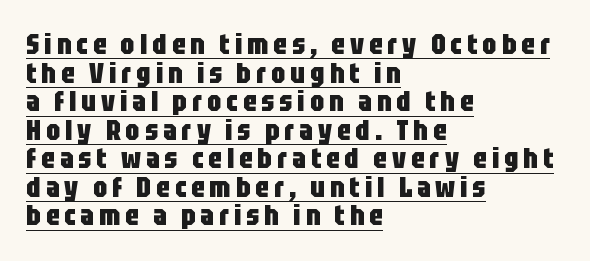
Line starts are locked; line ends wander. Underlined type. The characters look thick and weighty, a clear bold. Here the designer chose a conventional face with non-uniform glyph widths. Examine the stroke ends and you'll find no serifs.
